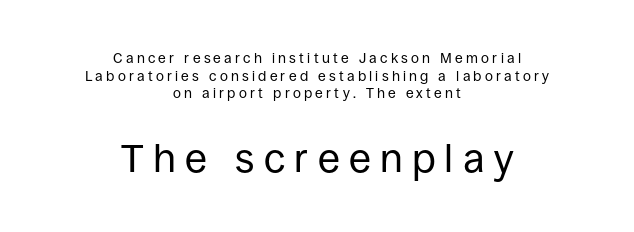
Does the type have serifs? No, each stem ends abruptly. Caption: upper text group reduced, lower text group enlarged. In CSS terms this would be text-align: center. Weight class: somewhere from thin through regular. The face used here is proportionally spaced, like ordinary book or web type.
